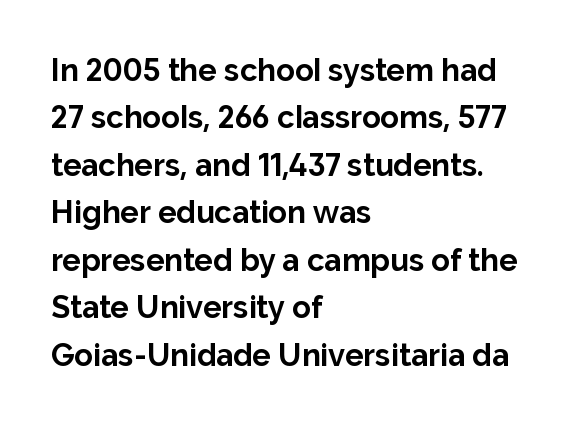
The designer left line spacing at the default. As a designer I'd log this as weight 700, bold. Posture: vertical. These lines are set flush left with a ragged right edge. The foot of each line stays bare and open.
